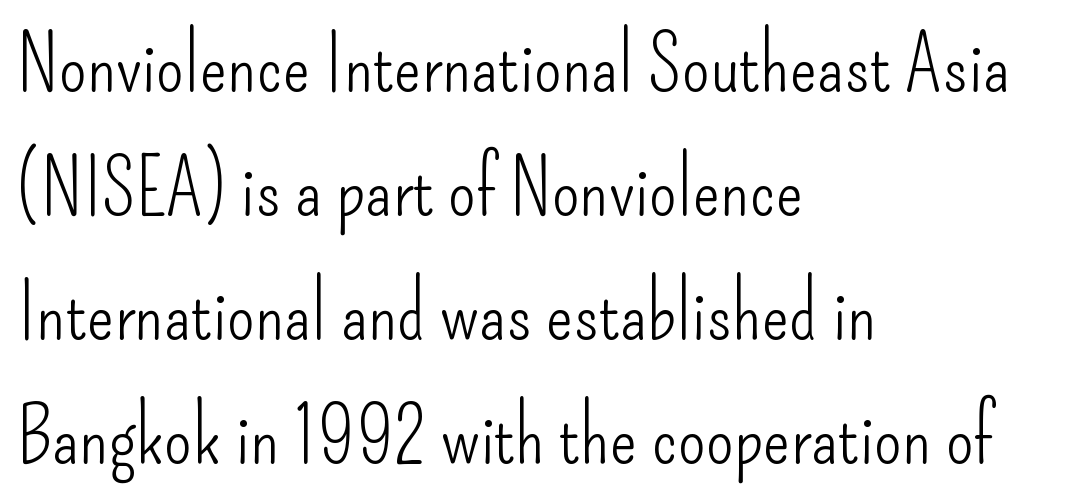
The gaps between neighbouring characters are ordinary and unremarkable. The letters look calm and open, with moderate or lighter stems. This is roman type, the default non-slanted kind. Honestly, the row spacing looks completely unremarkable. The typeface chosen for these lines omits serifs.
